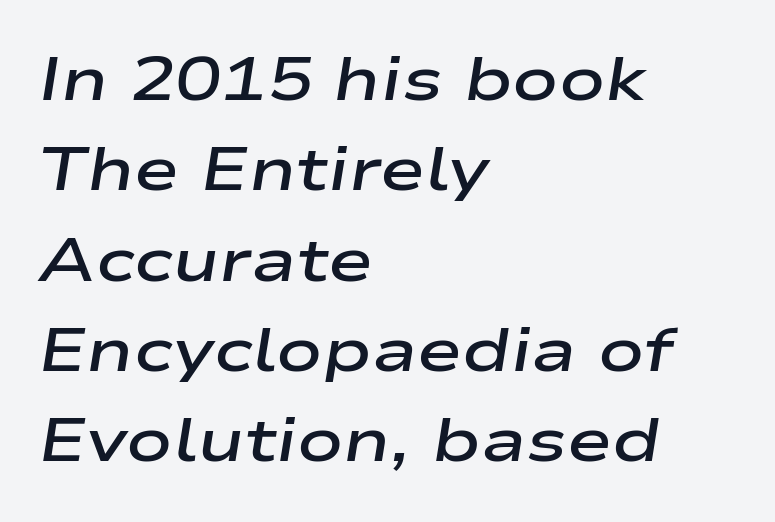
The image shows 61 px semibold, wide type, italic (leaning right); set left-aligned, normal line spacing (1.48x), normal letter spacing, not underlined; low stroke contrast and a medium x-height.
